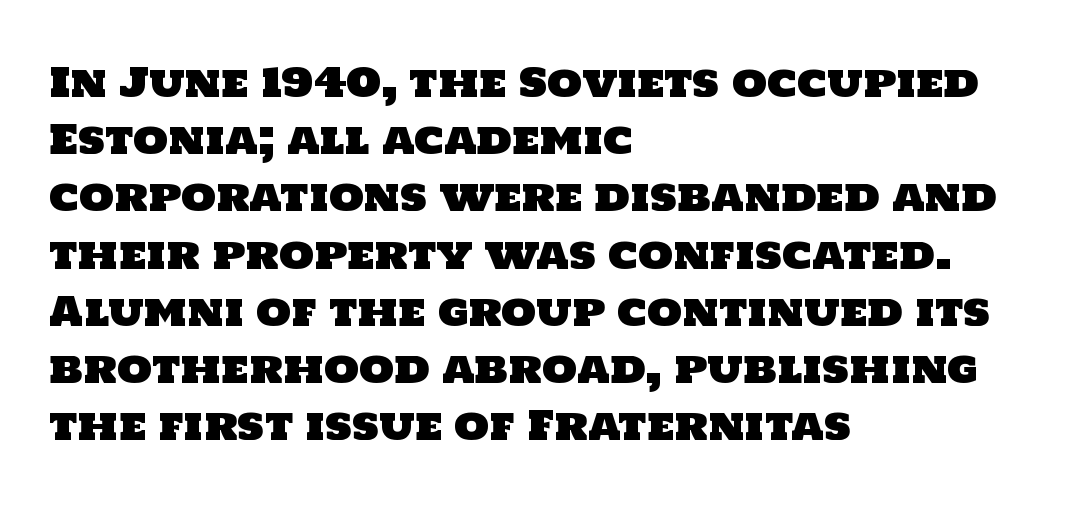
{"serif": "no", "width": "normal", "stroke_contrast": "low", "x_height": "large", "monospaced": "no", "underline": "no", "align": "left", "line_spacing": "normal", "line_spacing_ratio": 1.43, "letter_spacing": "normal", "letter_spacing_em": 0.0, "glyph_px": 40}
